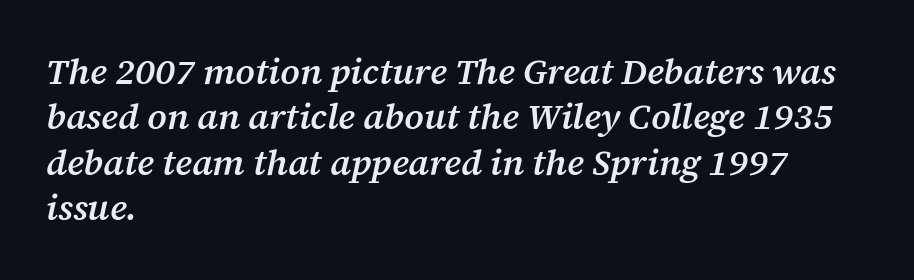
The image shows 36 px semibold serif type, italic (leaning right); set left-aligned, normal line spacing (1.26x), normal letter spacing, not underlined; medium stroke contrast and a medium x-height.
